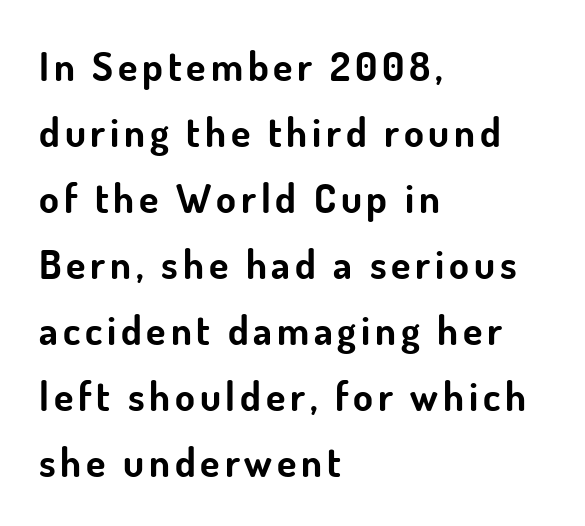
The passage shown is typed in a proportional face where columns would drift. This is the regular roman posture of the typeface. Leading: standard. Unmarked baselines from the first word to the last. Teacher's note: observe the even left margin — that is flush-left alignment. The face used here has the dense, thick strokes of a bold.
